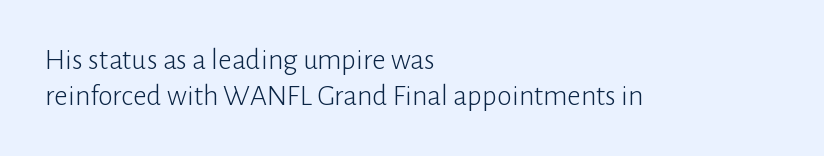
{"serif": "no", "italic": "no", "bold": "no", "weight": "light", "width": "normal", "stroke_contrast": "low", "x_height": "medium", "monospaced": "no", "underline": "no", "align": "left", "line_spacing_ratio": 1.2, "letter_spacing": "normal", "letter_spacing_em": 0.0, "glyph_px": 30}
